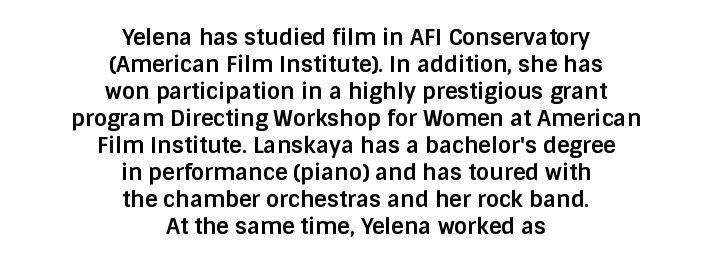
The glyphs are unaccompanied by any horizontal stroke below them. The font's upright variant was chosen for this text. Compared with a flush-left layout, this one balances lines on the center instead. The font is running at its bold setting. The face used here is rendered with its standard letterfit.
